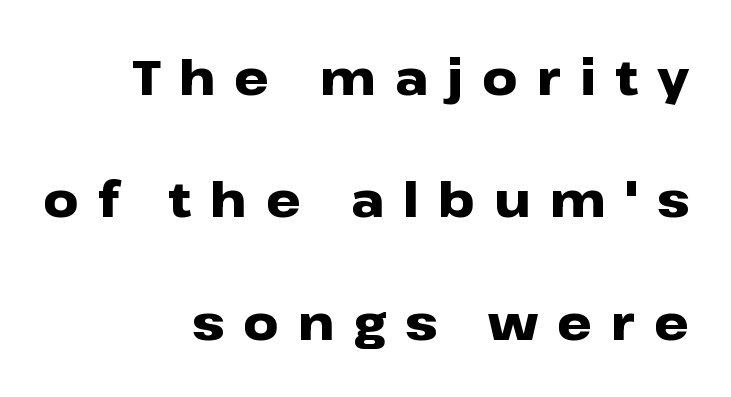
Font category for this specimen: sans-serif. The face used here is proportionally spaced, like ordinary book or web type. Anything drawn beneath the words? Only blank space. Posture: straight, roman, zero tilt. Display-style spreading of the glyphs; the letterfit is very open.
